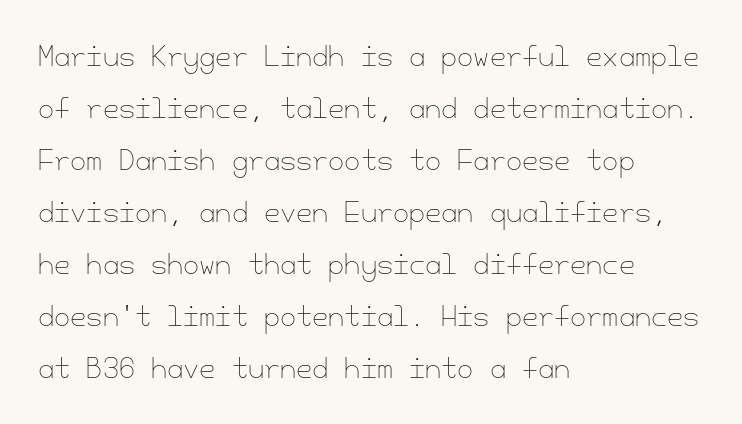
Letters rest on an invisible, unmarked baseline. Successive baselines arrive slowly, with a big drop between each. The typesetter chose a ragged-right arrangement here. This sample uses plain, unmodified letter spacing.
